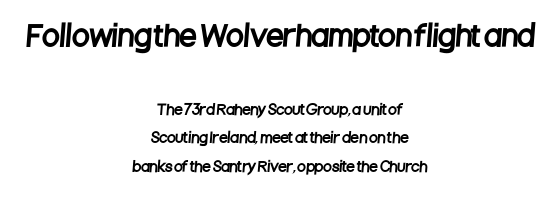
Q: Is the typeface a serif or a sans-serif typeface? A: Sans-serif.
Q: Is the text underlined? A: No.
Q: How is the paragraph aligned? A: Centered.
Q: Is the spacing between letters normal or unusually wide? A: Normal.
Q: Is the spacing between lines tight, normal or loose? A: Loose.
Q: Which block of text is set in a larger size, the first (top) or the second (bottom)? A: The first (top) one.
Q: Width (condensed, normal, or wide)? A: Condensed.
Q: Stroke contrast? A: Low.
Q: x-height? A: Large.
Q: Monospaced? A: No.
